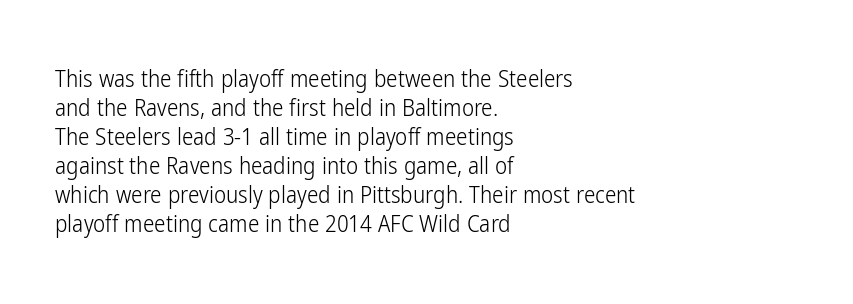
{"italic": "no", "bold": "no", "underline": "no", "align": "left", "line_spacing": "normal", "line_spacing_ratio": 1.26, "letter_spacing": "normal", "letter_spacing_em": 0.0, "glyph_px": 23}
